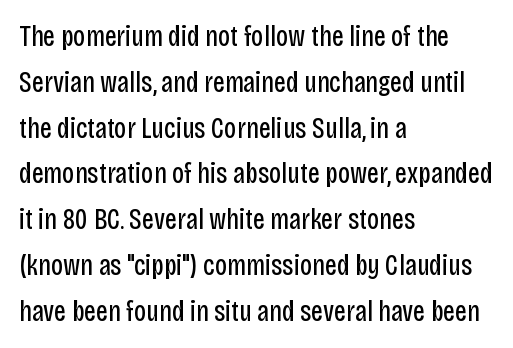
{"serif": "no", "italic": "no", "bold": "no", "weight": "regular", "width": "condensed", "stroke_contrast": "low", "x_height": "large", "monospaced": "no", "underline": "no", "align": "left", "line_spacing": "normal", "line_spacing_ratio": 1.58, "letter_spacing": "normal", "letter_spacing_em": 0.0, "glyph_px": 29}
